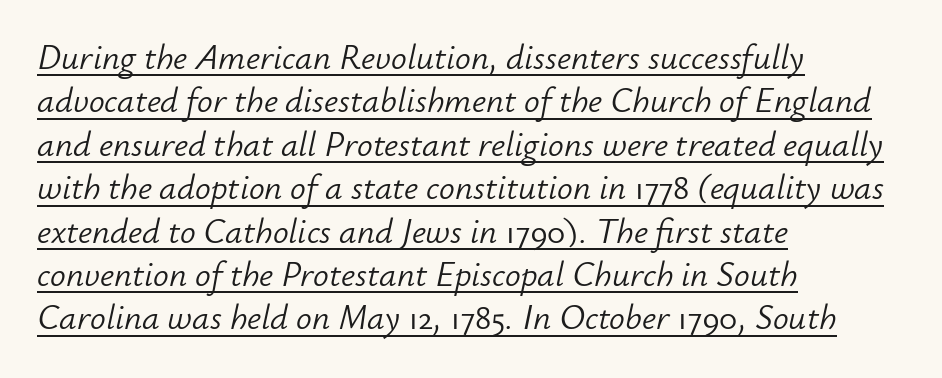
Is this a heavy cut? Hardly; it is regular or lighter. A continuous stroke trails under the words, as in a hyperlink. This rendering uses left alignment, leaving the right contour irregular. The rendering uses natural spacing where letterforms have individual widths.
